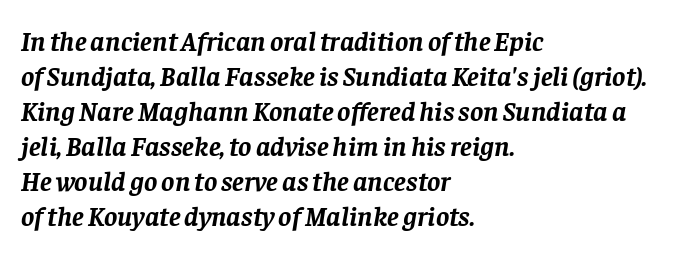
Q: Is the text bold? A: Yes.
Q: Is the text italic (slanted)? A: Yes, it leans right by about 8 degrees.
Q: Is the typeface a serif or a sans-serif typeface? A: Serif.
Q: Is the text underlined? A: No.
Q: How is the paragraph aligned? A: Left-aligned.
Q: Is the spacing between letters normal or unusually wide? A: Normal.
Q: Is the spacing between lines tight, normal or loose? A: Normal.
Q: Width (condensed, normal, or wide)? A: Normal.
Q: Stroke contrast? A: Low.
Q: x-height? A: Large.
Q: Monospaced? A: No.
